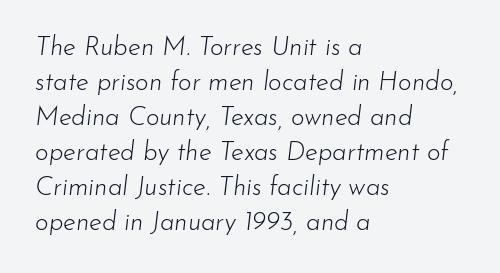
Q: Is the text bold? A: No.
Q: Is the text italic (slanted)? A: Yes, it leans right by about 7 degrees.
Q: Is the text underlined? A: No.
Q: How is the paragraph aligned? A: Left-aligned.
Q: Is the spacing between letters normal or unusually wide? A: Normal.
Q: Is the spacing between lines tight, normal or loose? A: Normal.
